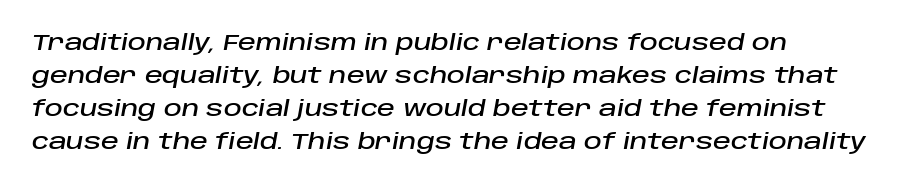
The image shows 22 px text type, italic (leaning right); set left-aligned, normal line spacing (1.5x), normal letter spacing, not underlined.
